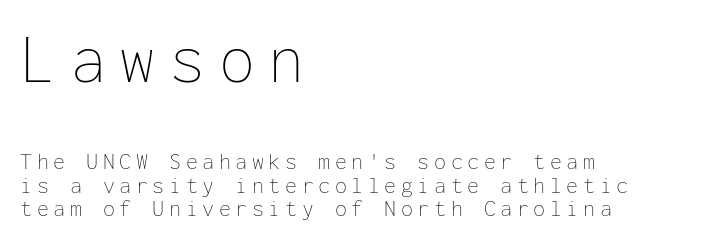
Fixed-width glyphs throughout — classic coding-font behaviour. The initial chunk of copy outweighs the following chunk in type size. Line starts are locked; line ends wander. Bare-footed words on every line. The typography opts for an upright posture over an oblique one. Cramped leading.
